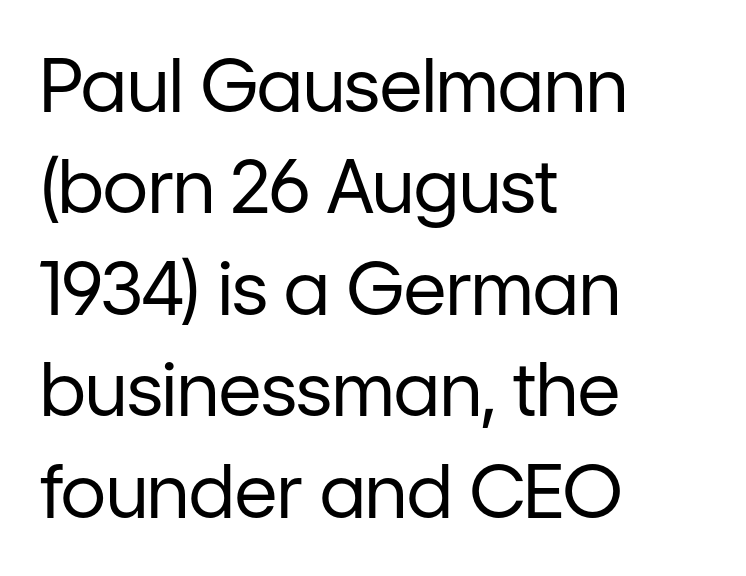
Visually the block forms a straight wall on the left and a jagged coastline on the right. The rendering uses natural spacing where letterforms have individual widths. A typesetter would call this leading conventional body-copy spacing. The foot of each line stays bare and open. Nope, no serifs anywhere on these letters. Students, note that the glyphs here touch the page at normal intervals.
